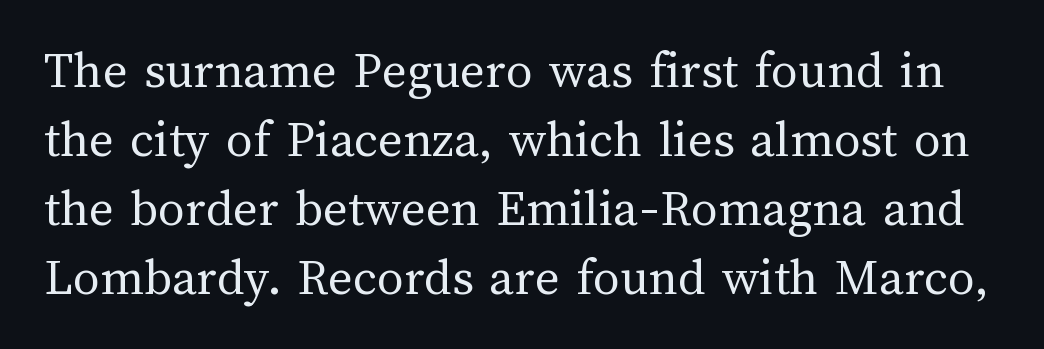
Q: Is the text bold? A: No.
Q: Is the text italic (slanted)? A: No, it is upright.
Q: Is the text underlined? A: No.
Q: Is the spacing between letters normal or unusually wide? A: Normal.
Q: Is the spacing between lines tight, normal or loose? A: Normal.
Q: Width (condensed, normal, or wide)? A: Normal.
Q: Stroke contrast? A: Medium.
Q: x-height? A: Medium.
Q: Monospaced? A: No.
